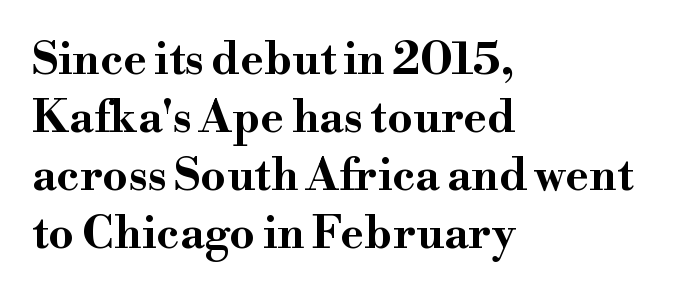
Q: Is the text bold? A: Yes.
Q: Is the text italic (slanted)? A: No, it is upright.
Q: Is the typeface a serif or a sans-serif typeface? A: Serif.
Q: Is the text underlined? A: No.
Q: How is the paragraph aligned? A: Left-aligned.
Q: Is the spacing between letters normal or unusually wide? A: Normal.
Q: Is the spacing between lines tight, normal or loose? A: Normal.
Q: Width (condensed, normal, or wide)? A: Wide.
Q: Stroke contrast? A: High.
Q: x-height? A: Small.
Q: Monospaced? A: No.
